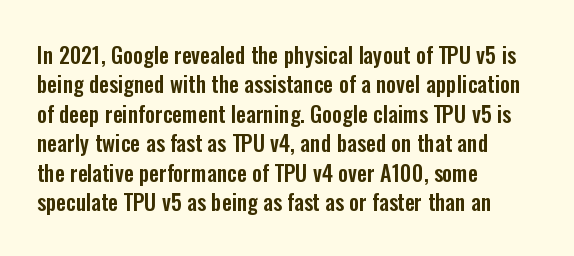
The image shows 22 px text type, upright; set left-aligned, normal line spacing (1.34x), normal letter spacing, not underlined.
